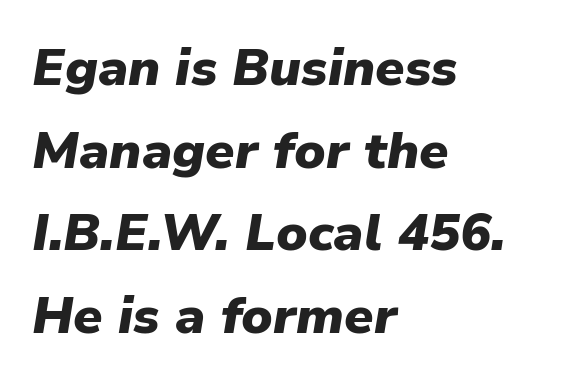
One glance says typical: line gaps are just what's usual. Notice how the stems are inclined rather than vertical — that's the hallmark of italics. The compositor pushed each line to the left boundary. Does extra space separate the letters? No, they use regular spacing. Underline: absent. The characters look thick and weighty, a clear bold.
